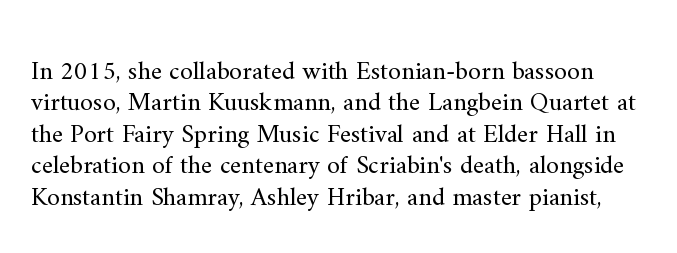
{"italic": "no", "bold": "no", "underline": "no", "line_spacing_ratio": 1.21, "letter_spacing": "normal", "letter_spacing_em": 0.0, "glyph_px": 26}
